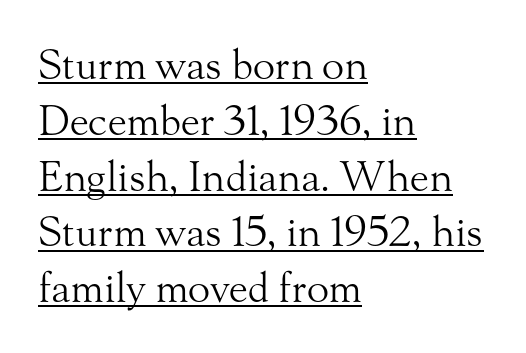
All the whitespace from short lines collects on the right. The weight would be labelled regular, book, light, or lighter still. Posture: vertical. The designer went with a serif here, giving each stem small feet.
